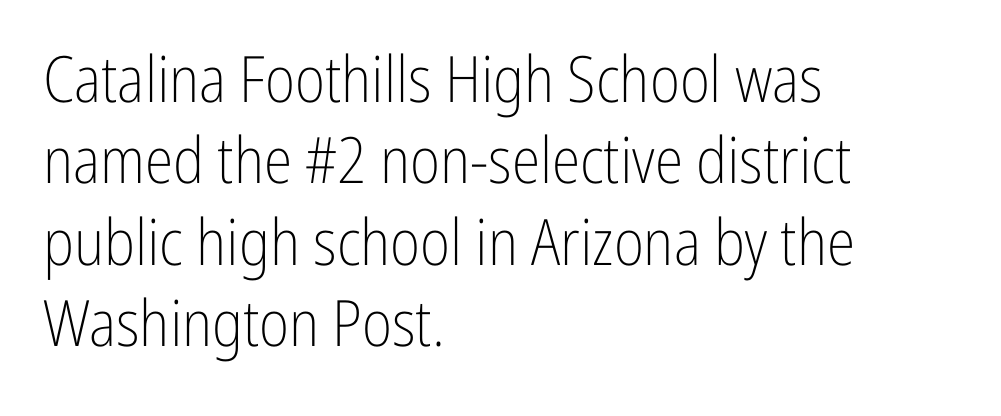
The image shows 64 px light, condensed sans-serif type, upright; set left-aligned, normal line spacing (1.27x), normal letter spacing, not underlined; low stroke contrast and a medium x-height.
